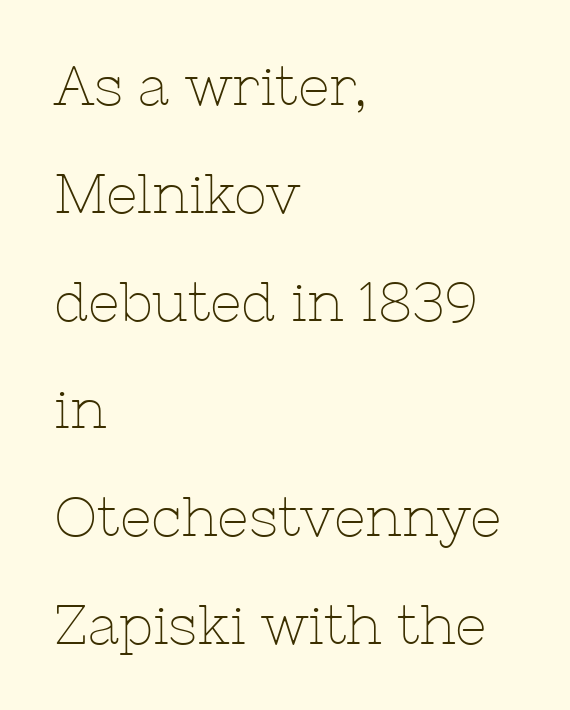
A quiet, ordinary-to-light weight characterises the typeface. Horizontally, the lines are justified to the leading edge only. Each word holds together tightly as a unit, with standard inter-letter gaps. Is this a fixed-width face? No — the glyphs have proportional, varying widths. Every stem runs plumb, perpendicular to the baseline.
